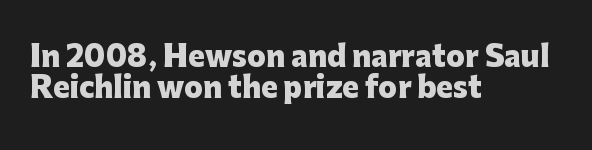
The rendering uses a bold face; every stroke is thick and dark. This rendering leaves character spacing at its baseline value. The glyphs in this specimen are sans serif. Notice how the stems are strictly vertical — no italics here.
